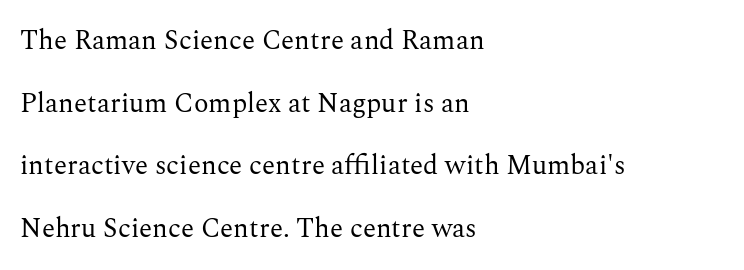
These lines were composed using upright roman letters. Each stroke keeps to a modest, everyday thickness or less. Caption: multi-line text, flush left, ragged right. The vertical gap from one line to the next is large. The baseline area is clear. In terms of letterspacing, this is plain default setting.
